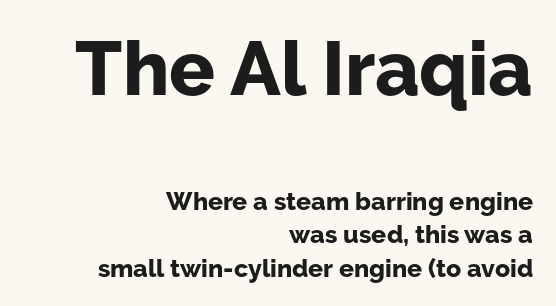
Visually the block forms a straight wall on the right and a jagged coastline on the left. This layout puts the oversized block above and the modest block below. Successive baselines arrive at the customary interval. This rendering leaves character spacing at its baseline value. This is heavy type, rendered in bold.
